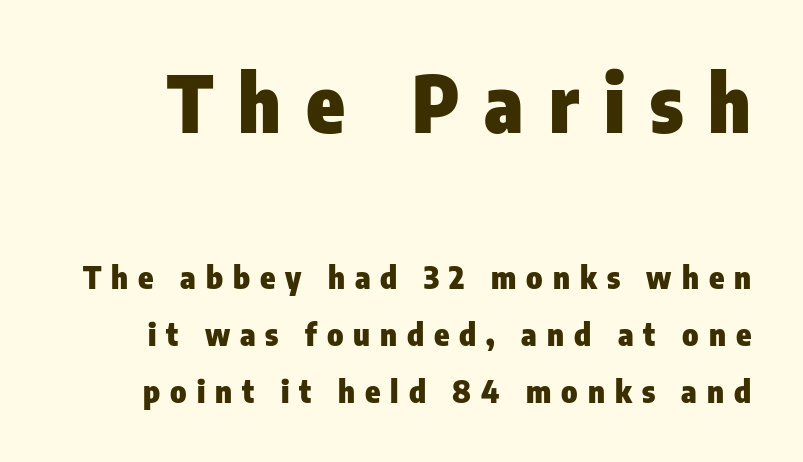
{"serif": "no", "italic": "no", "bold": "yes", "weight": "heavy", "width": "condensed", "stroke_contrast": "low", "x_height": "medium", "monospaced": "no", "underline": "no", "line_spacing_ratio": 1.83, "letter_spacing": "wide", "letter_spacing_em": 0.32, "larger_block": "first", "size_ratio": 2.52, "glyph_px": 78}
